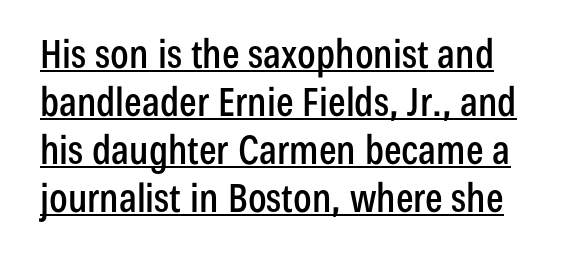
{"serif": "no", "italic": "no", "width": "condensed", "stroke_contrast": "low", "x_height": "medium", "monospaced": "no", "underline": "yes", "line_spacing_ratio": 1.23, "letter_spacing": "normal", "letter_spacing_em": 0.0, "glyph_px": 39}
